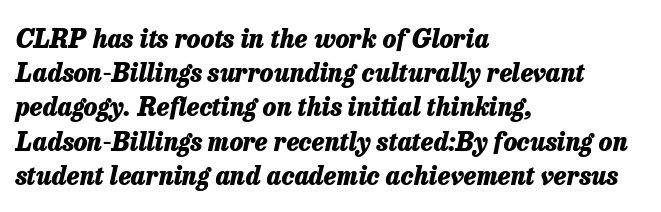
{"italic": "yes", "lean": "right", "slant_degrees": 13, "bold": "yes", "underline": "no", "align": "left", "line_spacing": "normal", "line_spacing_ratio": 1.37, "letter_spacing": "normal", "letter_spacing_em": 0.0, "glyph_px": 25}
